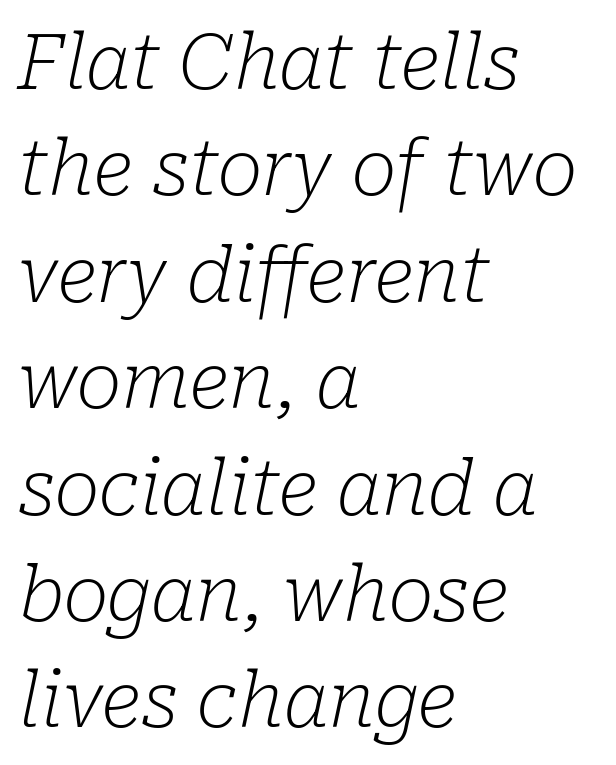
Q: Is the text bold? A: No.
Q: Is the text italic (slanted)? A: Yes, it leans right by about 10 degrees.
Q: Is the typeface a serif or a sans-serif typeface? A: Serif.
Q: Is the text underlined? A: No.
Q: How is the paragraph aligned? A: Left-aligned.
Q: Is the spacing between letters normal or unusually wide? A: Normal.
Q: Is the spacing between lines tight, normal or loose? A: Normal.
Q: Width (condensed, normal, or wide)? A: Normal.
Q: Stroke contrast? A: Low.
Q: x-height? A: Medium.
Q: Monospaced? A: No.
